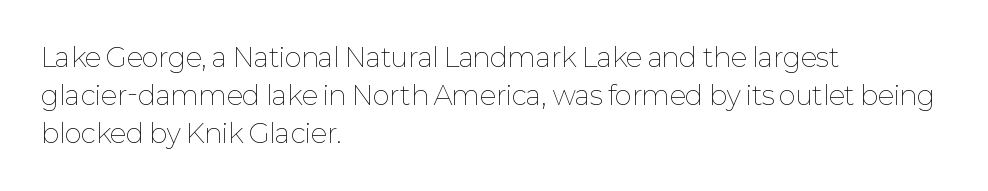
The vertical gap from one line to the next is medium. Quick note: underline off. The characters are drawn with everyday or finer stroke widths. A typesetter would mark this as roman, not italic. Caption: multi-line text, flush left, ragged right.
